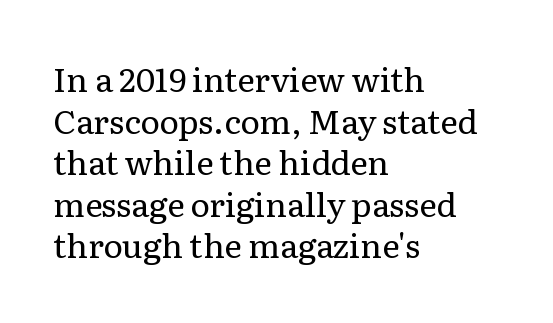
The image shows 33 px regular-weight serif type, upright; set left-aligned, normal line spacing (1.26x), normal letter spacing, not underlined; low stroke contrast and a medium x-height.
